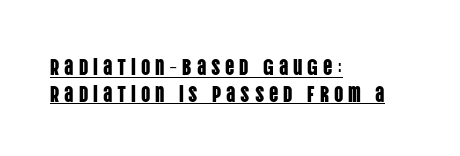
{"italic": "no", "underline": "yes", "align": "left", "line_spacing_ratio": 1.16, "letter_spacing": "wide", "letter_spacing_em": 0.21, "glyph_px": 23}
